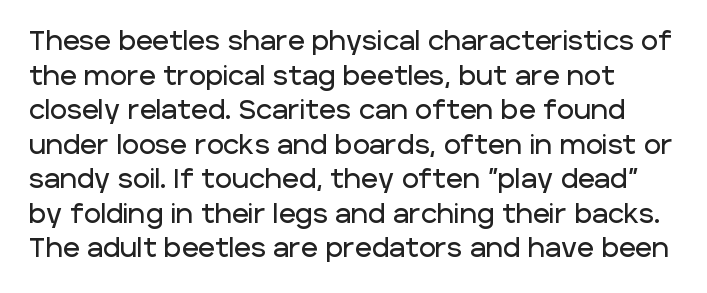
Q: Is the text italic (slanted)? A: No, it is upright.
Q: Is the text underlined? A: No.
Q: Is the spacing between letters normal or unusually wide? A: Normal.
Q: Is the spacing between lines tight, normal or loose? A: Normal.
